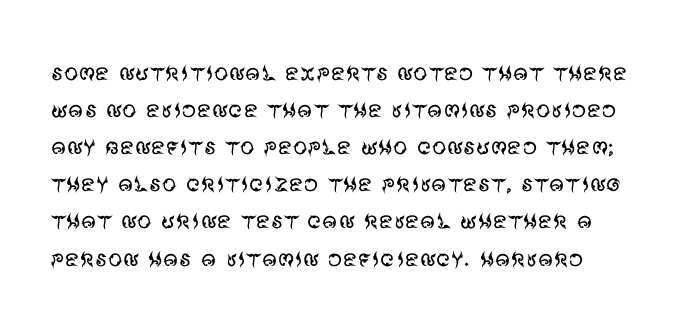
Q: Is the text bold? A: No.
Q: Is the text italic (slanted)? A: No, it is upright.
Q: Is the typeface a serif or a sans-serif typeface? A: Sans-serif.
Q: Is the text underlined? A: No.
Q: Is the spacing between letters normal or unusually wide? A: Normal.
Q: Is the spacing between lines tight, normal or loose? A: Normal.
Q: Width (condensed, normal, or wide)? A: Normal.
Q: Stroke contrast? A: Medium.
Q: x-height? A: Large.
Q: Monospaced? A: No.
